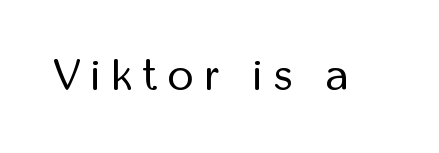
Q: Is the text bold? A: No.
Q: Is the text italic (slanted)? A: No, it is upright.
Q: Is the typeface a serif or a sans-serif typeface? A: Sans-serif.
Q: Is the text underlined? A: No.
Q: Is the spacing between letters normal or unusually wide? A: Unusually wide.
Q: Width (condensed, normal, or wide)? A: Condensed.
Q: Stroke contrast? A: Low.
Q: x-height? A: Medium.
Q: Monospaced? A: No.
